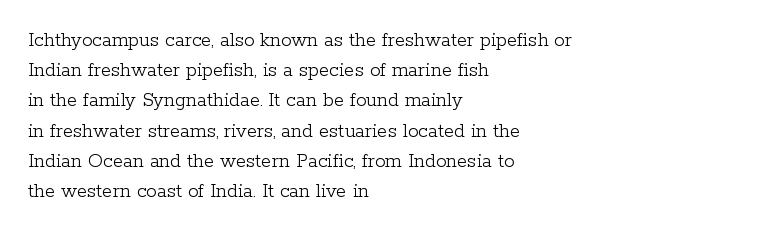
Q: Is the text bold? A: No.
Q: Is the text italic (slanted)? A: No, it is upright.
Q: Is the text underlined? A: No.
Q: How is the paragraph aligned? A: Left-aligned.
Q: Is the spacing between letters normal or unusually wide? A: Normal.
Q: Is the spacing between lines tight, normal or loose? A: Normal.
